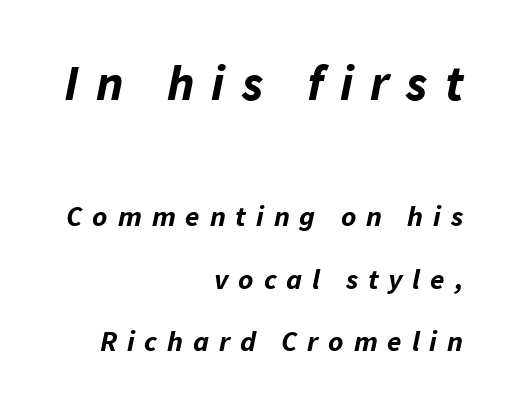
Q: Is the text bold? A: Yes.
Q: Is the text italic (slanted)? A: Yes, it leans right by about 11 degrees.
Q: Is the text underlined? A: No.
Q: How is the paragraph aligned? A: Right-aligned.
Q: Is the spacing between letters normal or unusually wide? A: Unusually wide.
Q: Is the spacing between lines tight, normal or loose? A: Loose.
Q: Which block of text is set in a larger size, the first (top) or the second (bottom)? A: The first (top) one.
Q: Width (condensed, normal, or wide)? A: Normal.
Q: Stroke contrast? A: Low.
Q: x-height? A: Medium.
Q: Monospaced? A: No.
